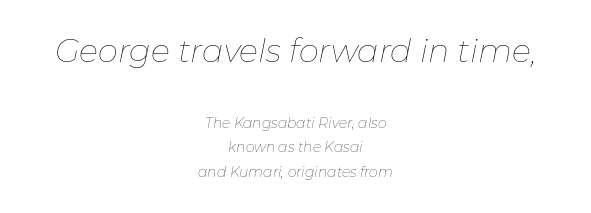
An italicized treatment has been applied to the whole sample. Weight: not bold — regular or lighter. Compared with typical body copy, the letter spacing here is the same. Beneath every word, the page is bare. Does the copy run flush right? No — it is centered line by line. Two sizes are in play, and the larger belongs to the first block.
